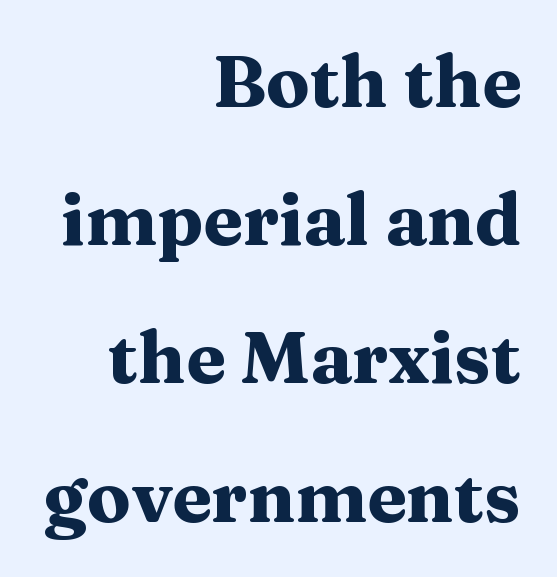
Notice how thick the strokes are: this is what a full bold looks like. Line ends are locked; line starts wander. Quick note: underline off. The letters advance in unequal steps, a hallmark of proportional type. The axis of the letterforms is exactly vertical.
